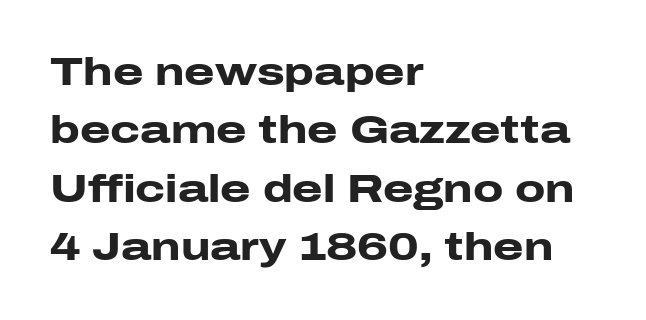
The image shows 39 px heavy, wide sans-serif type, upright; set left-aligned, normal line spacing (1.5x), normal letter spacing, not underlined; low stroke contrast and a medium x-height.
